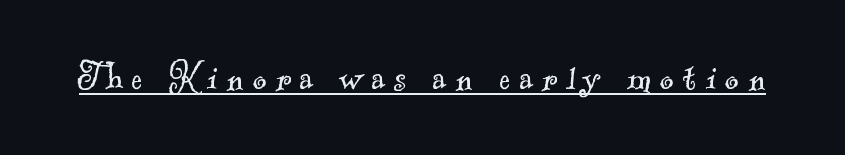
Q: Is the text bold? A: No.
Q: Is the typeface a serif or a sans-serif typeface? A: Serif.
Q: Is the text underlined? A: Yes.
Q: Is the spacing between letters normal or unusually wide? A: Unusually wide.
Q: Width (condensed, normal, or wide)? A: Normal.
Q: x-height? A: Small.
Q: Monospaced? A: No.
